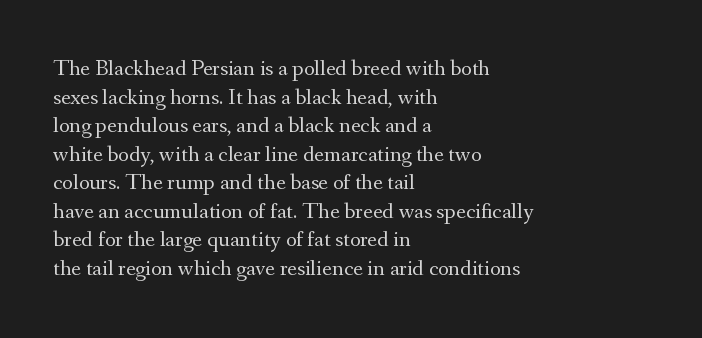
{"italic": "no", "bold": "no", "underline": "no", "align": "left", "line_spacing_ratio": 1.24, "letter_spacing": "normal", "letter_spacing_em": 0.0, "glyph_px": 23}
